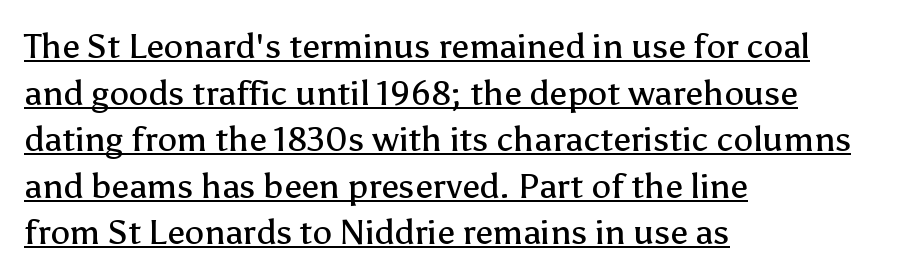
The image shows 35 px regular-weight sans-serif type, upright; set left-aligned, normal line spacing (1.33x), normal letter spacing, underlined; low stroke contrast and a medium x-height.
